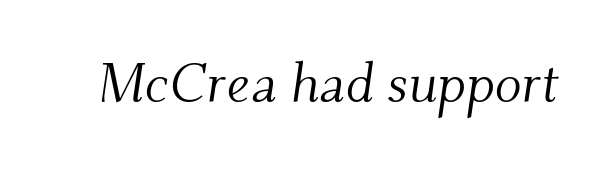
The image shows 56 px light serif type, italic (leaning right); set normal letter spacing, not underlined; medium stroke contrast and a small x-height.
